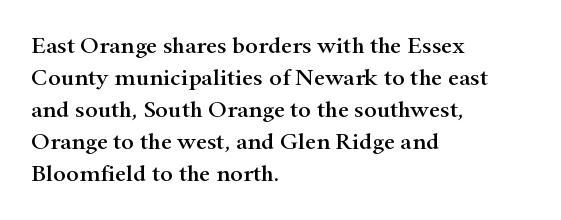
No italicization has been applied; the sample stays upright. The vertical gap from one line to the next is medium. Standard letterfit; no display-style spreading of the glyphs. The passage is arranged the way most books set body copy — flush left. Rule under the text: the space is simply empty.
